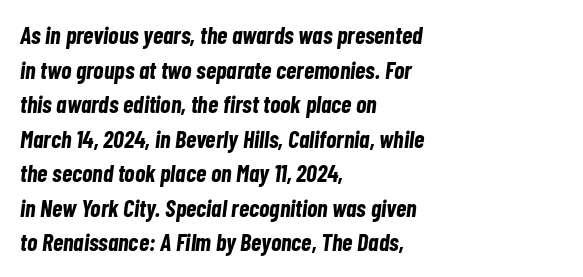
{"italic": "yes", "lean": "right", "slant_degrees": 7, "bold": "yes", "underline": "no", "align": "left", "line_spacing": "normal", "line_spacing_ratio": 1.44, "letter_spacing": "normal", "letter_spacing_em": 0.0, "glyph_px": 24}
